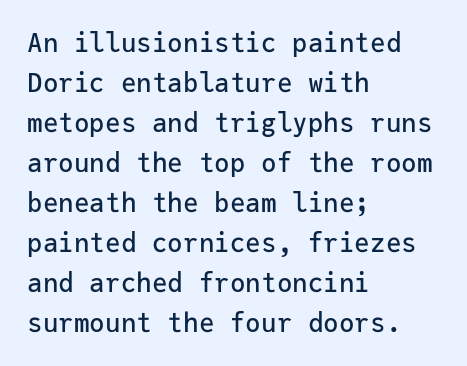
{"italic": "no", "underline": "no", "align": "left", "line_spacing": "normal", "line_spacing_ratio": 1.54, "letter_spacing": "normal", "letter_spacing_em": 0.0, "glyph_px": 26}
